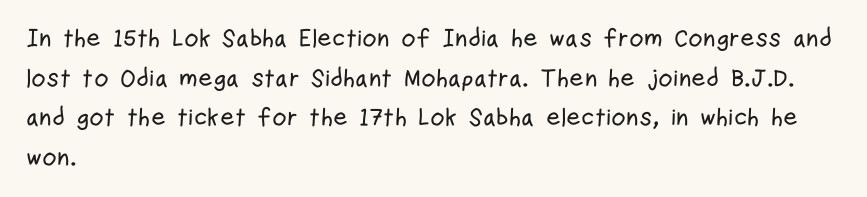
Q: Is the text italic (slanted)? A: No, it is upright.
Q: Is the text underlined? A: No.
Q: How is the paragraph aligned? A: Left-aligned.
Q: Is the spacing between letters normal or unusually wide? A: Normal.
Q: Is the spacing between lines tight, normal or loose? A: Normal.
